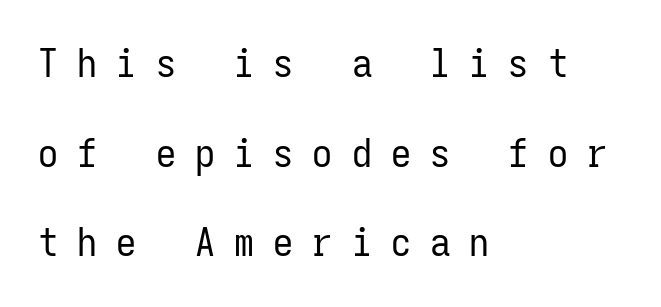
{"serif": "no", "italic": "no", "bold": "no", "weight": "regular", "width": "condensed", "stroke_contrast": "low", "x_height": "medium", "monospaced": "yes", "underline": "no", "align": "left", "line_spacing": "loose", "line_spacing_ratio": 2.24, "letter_spacing": "wide", "letter_spacing_em": 0.48, "glyph_px": 40}
